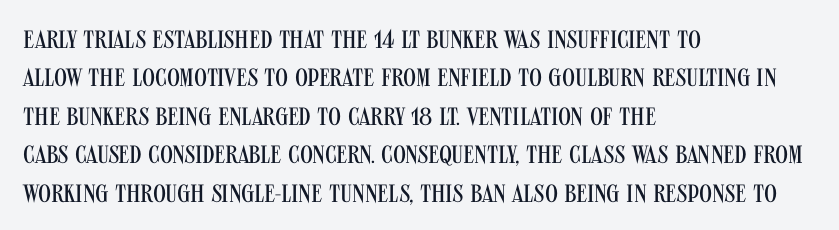
Q: Is the text bold? A: No.
Q: Is the text italic (slanted)? A: No, it is upright.
Q: Is the text underlined? A: No.
Q: How is the paragraph aligned? A: Left-aligned.
Q: Is the spacing between letters normal or unusually wide? A: Normal.
Q: Is the spacing between lines tight, normal or loose? A: Normal.
